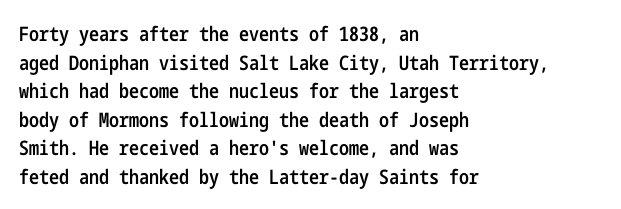
{"italic": "no", "bold": "semi", "underline": "no", "align": "left", "line_spacing": "normal", "line_spacing_ratio": 1.43, "letter_spacing": "normal", "letter_spacing_em": 0.0, "glyph_px": 20}
